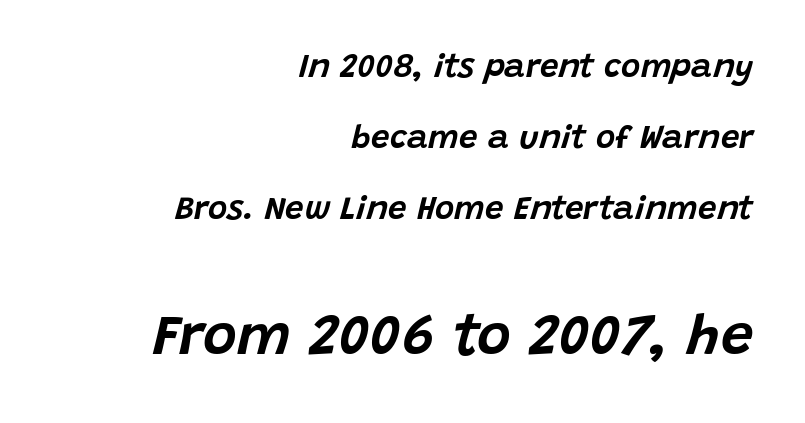
The image shows 58 px text type, italic (leaning right); set right-aligned, loose line spacing (2.15x), normal letter spacing, not underlined; the second (bottom) block is 1.76x larger; low stroke contrast and a large x-height.
